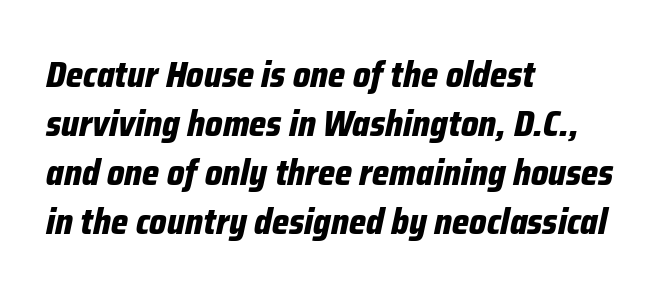
The image shows 36 px bold, condensed type, italic (leaning right); set left-aligned, normal line spacing (1.36x), normal letter spacing, not underlined; low stroke contrast and a medium x-height.
